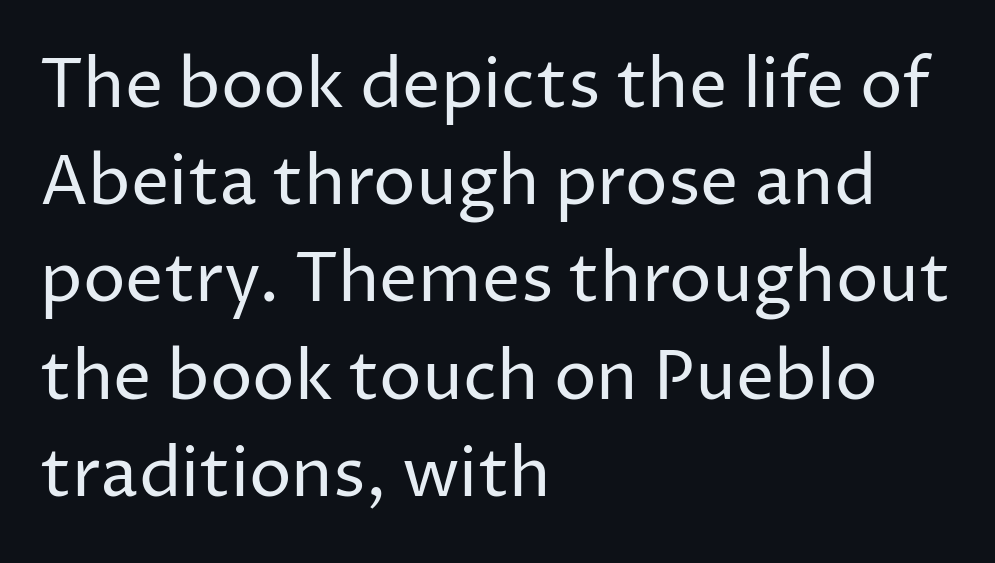
Q: Is the text bold? A: No.
Q: Is the text italic (slanted)? A: No, it is upright.
Q: Is the typeface a serif or a sans-serif typeface? A: Sans-serif.
Q: Is the text underlined? A: No.
Q: How is the paragraph aligned? A: Left-aligned.
Q: Is the spacing between letters normal or unusually wide? A: Normal.
Q: Is the spacing between lines tight, normal or loose? A: Normal.
Q: Width (condensed, normal, or wide)? A: Normal.
Q: Stroke contrast? A: Low.
Q: x-height? A: Medium.
Q: Monospaced? A: No.
